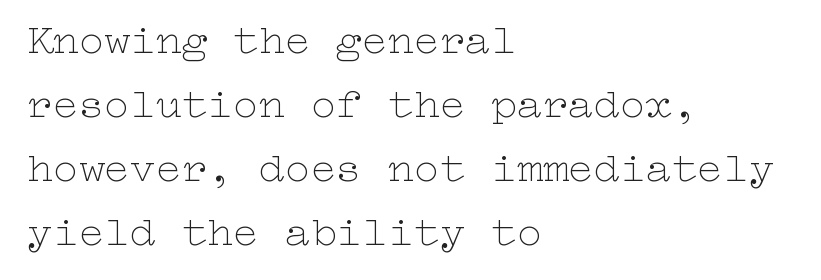
Q: Is the text bold? A: No.
Q: Is the text italic (slanted)? A: No, it is upright.
Q: Is the text underlined? A: No.
Q: How is the paragraph aligned? A: Left-aligned.
Q: Is the spacing between letters normal or unusually wide? A: Normal.
Q: Is the spacing between lines tight, normal or loose? A: Normal.
Q: Width (condensed, normal, or wide)? A: Wide.
Q: Stroke contrast? A: Low.
Q: x-height? A: Medium.
